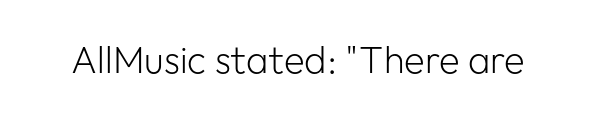
{"serif": "no", "italic": "no", "bold": "no", "weight": "light", "width": "normal", "stroke_contrast": "low", "x_height": "medium", "monospaced": "no", "underline": "no", "letter_spacing": "normal", "letter_spacing_em": 0.0, "glyph_px": 38}
